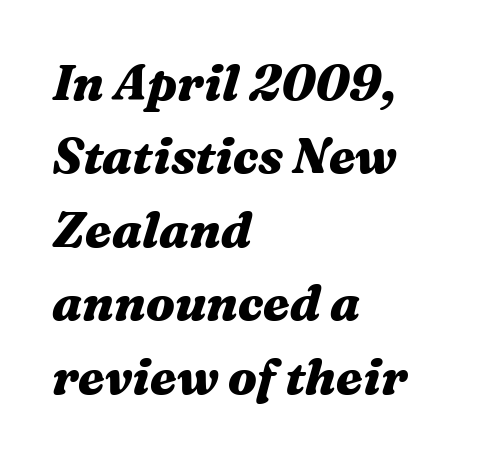
The image shows 49 px heavy, wide type, italic (leaning right); set left-aligned, normal line spacing (1.5x), normal letter spacing, not underlined; medium stroke contrast and a medium x-height.
